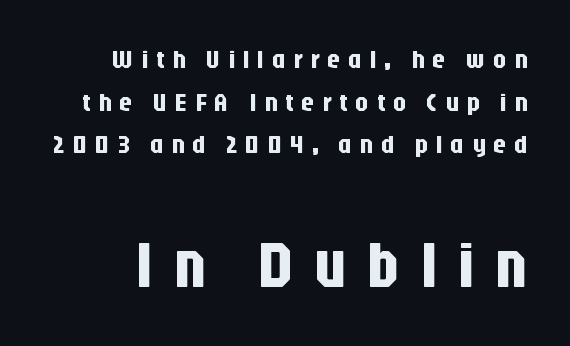
{"serif": "no", "italic": "no", "width": "condensed", "stroke_contrast": "low", "x_height": "large", "monospaced": "no", "underline": "no", "line_spacing": "normal", "line_spacing_ratio": 1.64, "letter_spacing": "wide", "letter_spacing_em": 0.3, "larger_block": "second", "size_ratio": 2.5, "glyph_px": 65}
